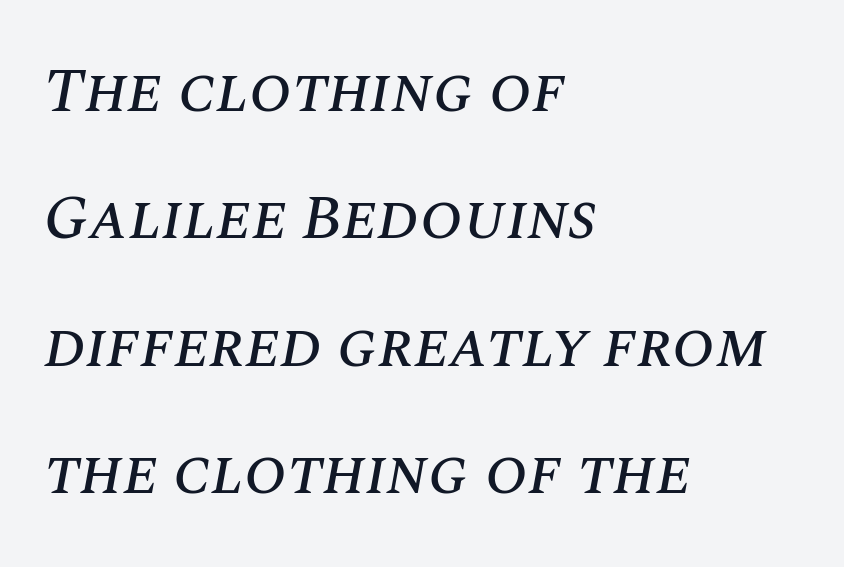
Q: Is the text italic (slanted)? A: Yes, it leans right by about 10 degrees.
Q: Is the text underlined? A: No.
Q: How is the paragraph aligned? A: Left-aligned.
Q: Is the spacing between letters normal or unusually wide? A: Normal.
Q: Is the spacing between lines tight, normal or loose? A: Loose.
Q: Width (condensed, normal, or wide)? A: Normal.
Q: Stroke contrast? A: Medium.
Q: x-height? A: Large.
Q: Monospaced? A: No.
